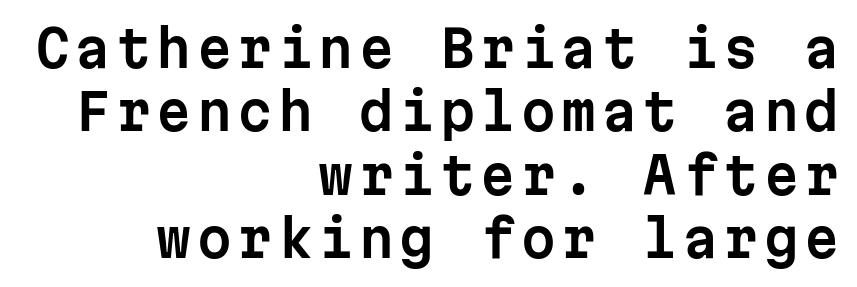
These lines are composed in type without serifs. Rule under the text: the space is simply empty. The paragraph shown leans on its right margin. Each letter, wide or thin by design, is forced into the same width here. A typesetter would call this leading conventional body-copy spacing.
